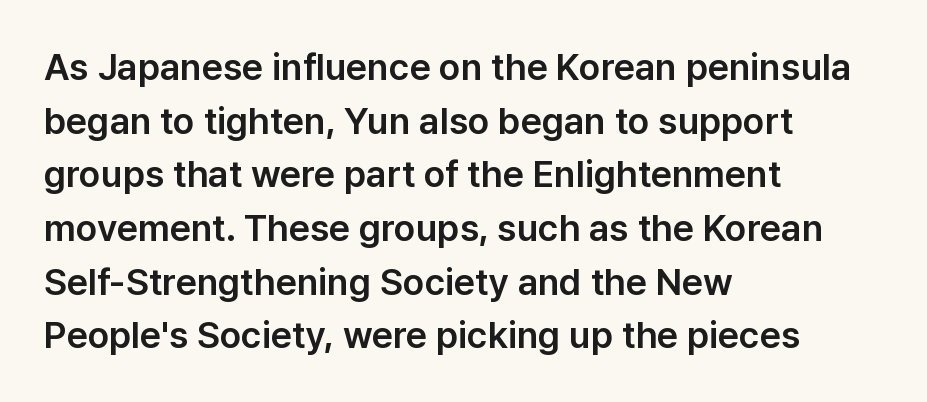
Q: Is the text italic (slanted)? A: No, it is upright.
Q: Is the typeface a serif or a sans-serif typeface? A: Sans-serif.
Q: Is the text underlined? A: No.
Q: How is the paragraph aligned? A: Left-aligned.
Q: Is the spacing between letters normal or unusually wide? A: Normal.
Q: Is the spacing between lines tight, normal or loose? A: Normal.
Q: Width (condensed, normal, or wide)? A: Normal.
Q: Stroke contrast? A: Low.
Q: x-height? A: Medium.
Q: Monospaced? A: No.
